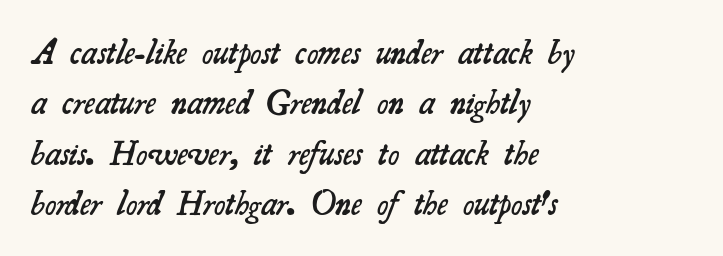
The image shows 34 px semibold serif type; set left-aligned, normal line spacing (1.48x), normal letter spacing, not underlined; medium stroke contrast and a small x-height.
